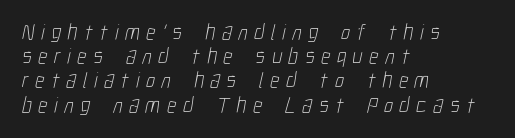
The image shows 22 px text type; set left-aligned, tight line spacing (1.1x), unusually wide letter spacing (+0.3 em), not underlined.
